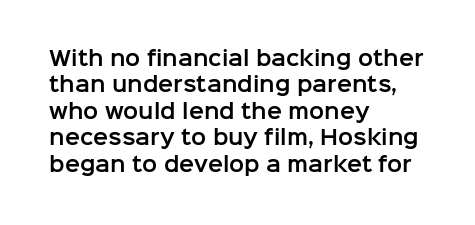
Default kerning and tracking; the words read as compact shapes. Evenly set lines give the paragraph a standard silhouette. In CSS terms this would be text-align: left. A bare baseline throughout the passage. Every character sits straight up, as roman type does.
